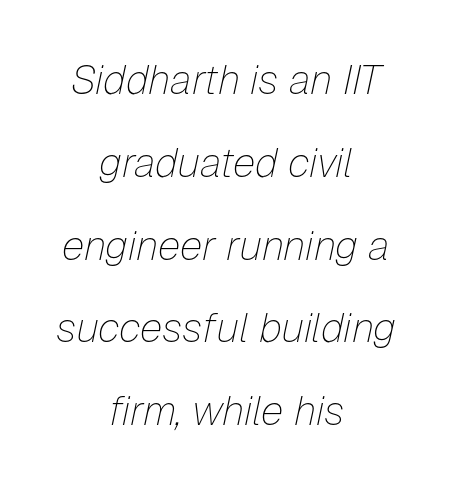
{"italic": "yes", "lean": "right", "slant_degrees": 12, "bold": "no", "weight": "thin", "width": "normal", "stroke_contrast": "low", "x_height": "medium", "monospaced": "no", "underline": "no", "align": "center", "line_spacing": "loose", "line_spacing_ratio": 2.02, "letter_spacing": "normal", "letter_spacing_em": 0.0, "glyph_px": 41}
